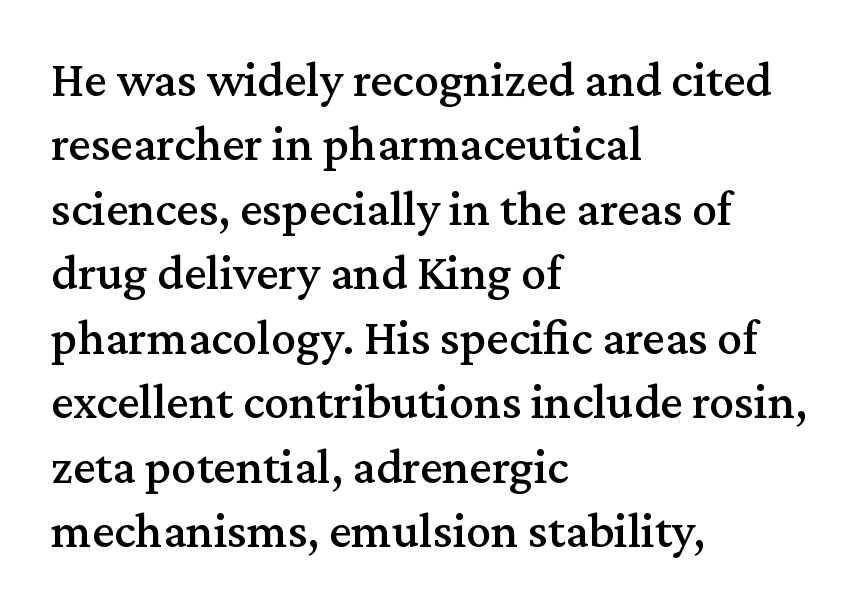
Q: Is the text italic (slanted)? A: No, it is upright.
Q: Is the typeface a serif or a sans-serif typeface? A: Serif.
Q: Is the text underlined? A: No.
Q: How is the paragraph aligned? A: Left-aligned.
Q: Is the spacing between letters normal or unusually wide? A: Normal.
Q: Is the spacing between lines tight, normal or loose? A: Normal.
Q: Width (condensed, normal, or wide)? A: Normal.
Q: Stroke contrast? A: Medium.
Q: x-height? A: Medium.
Q: Monospaced? A: No.
